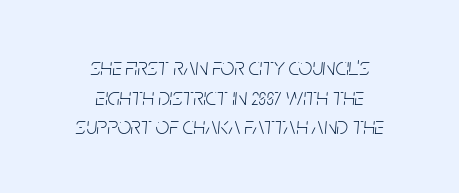
The image shows 24 px text type, italic (leaning right); set centered, line spacing 1.23x, normal letter spacing, not underlined.
